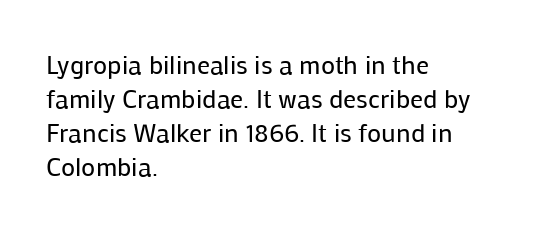
The image shows 26 px text type, upright; set left-aligned, normal line spacing (1.31x), normal letter spacing, not underlined.
